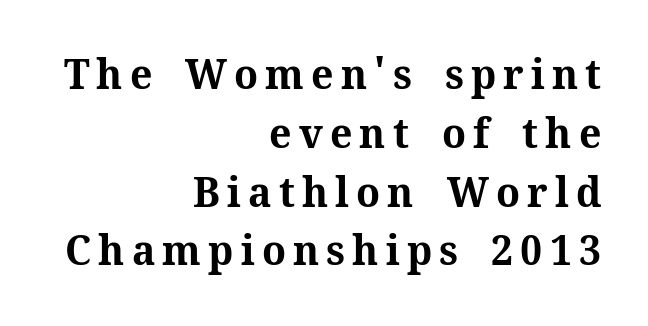
{"serif": "yes", "italic": "no", "bold": "yes", "weight": "bold", "width": "normal", "stroke_contrast": "medium", "x_height": "medium", "monospaced": "no", "underline": "no", "align": "right", "line_spacing": "normal", "line_spacing_ratio": 1.4, "glyph_px": 42}
